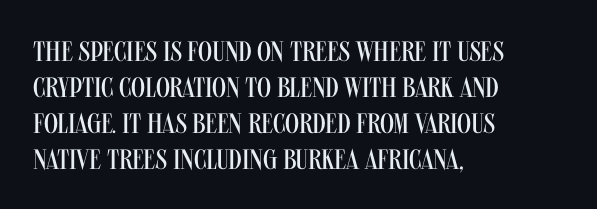
You could not count columns in this text — the font is proportionally spaced. Nobody drew a line under any word here. The cut favours lightness, reaching ordinary text weight at its darkest. The rag falls on the right side of this text block. These lines are composed in type without serifs.
